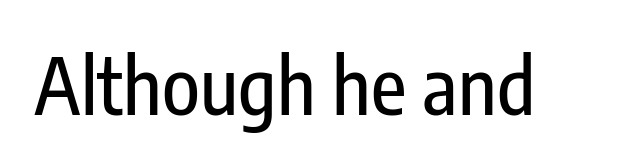
The image shows 78 px condensed sans-serif type, upright; set normal letter spacing, not underlined; low stroke contrast and a medium x-height.
